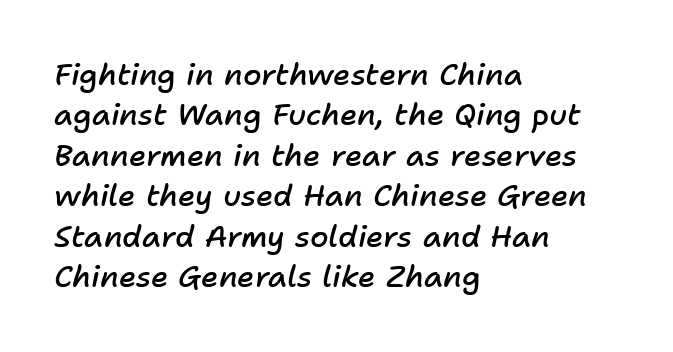
Q: Is the text bold? A: Semi-bold.
Q: Is the text italic (slanted)? A: Yes, it leans right by about 11 degrees.
Q: Is the text underlined? A: No.
Q: How is the paragraph aligned? A: Left-aligned.
Q: Is the spacing between letters normal or unusually wide? A: Normal.
Q: Is the spacing between lines tight, normal or loose? A: Normal.
Q: Width (condensed, normal, or wide)? A: Normal.
Q: Stroke contrast? A: Low.
Q: x-height? A: Medium.
Q: Monospaced? A: No.
